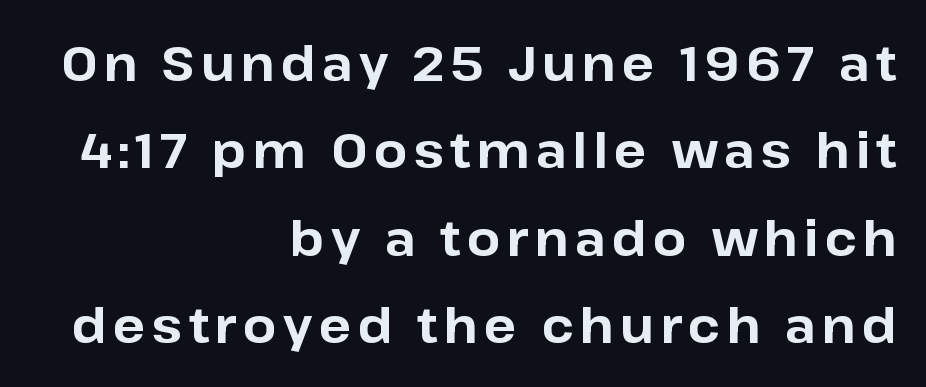
The image shows 48 px bold sans-serif type, upright; set right-aligned, line spacing 1.82x, not underlined; low stroke contrast and a medium x-height.
